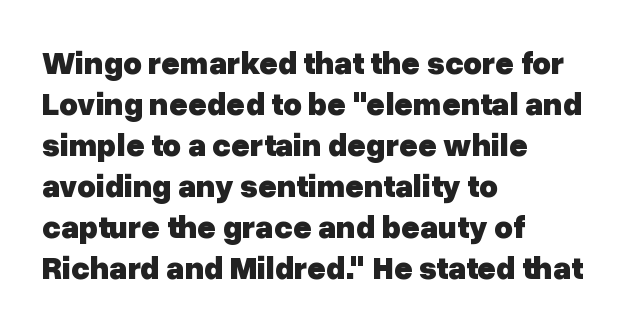
{"serif": "no", "italic": "no", "bold": "yes", "weight": "heavy", "width": "normal", "stroke_contrast": "low", "x_height": "medium", "monospaced": "no", "underline": "no", "align": "left", "line_spacing": "normal", "line_spacing_ratio": 1.28, "letter_spacing": "normal", "letter_spacing_em": 0.0, "glyph_px": 32}
